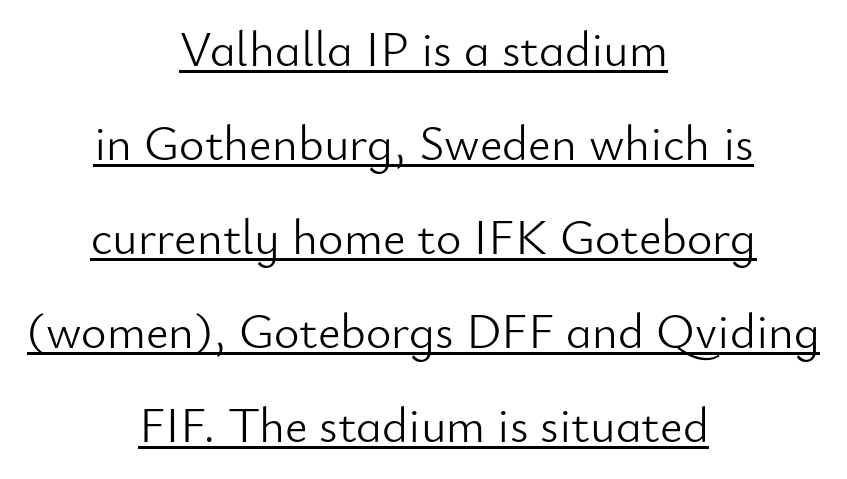
Quick note: underline on. Think of a printed novel: that variable character pitch is what you see here. The type sits square on the baseline with zero lean. Weight: in the light-to-regular range. The horizontal fit of the characters is conventional and even.
